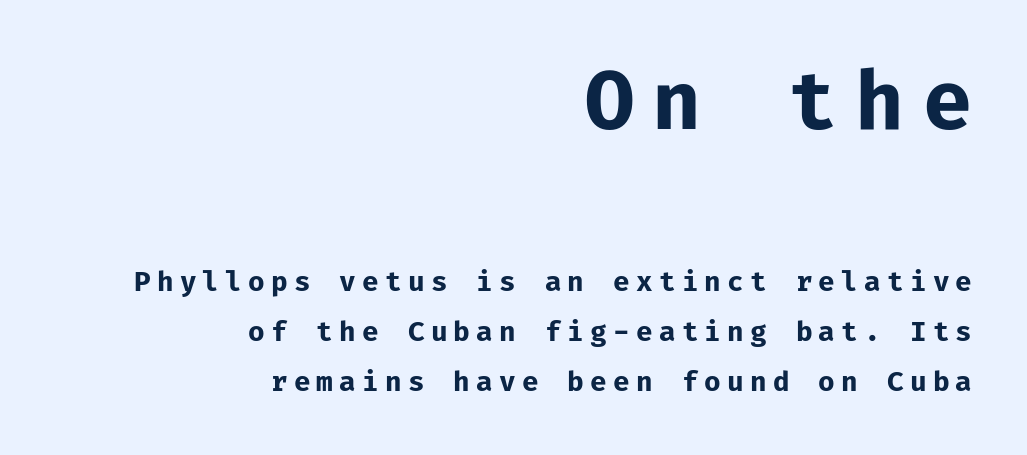
Q: Is the text bold? A: Yes.
Q: Is the text italic (slanted)? A: No, it is upright.
Q: Is the typeface a serif or a sans-serif typeface? A: Sans-serif.
Q: Is the text underlined? A: No.
Q: How is the paragraph aligned? A: Right-aligned.
Q: Is the spacing between letters normal or unusually wide? A: Unusually wide.
Q: Which block of text is set in a larger size, the first (top) or the second (bottom)? A: The first (top) one.
Q: Width (condensed, normal, or wide)? A: Normal.
Q: Stroke contrast? A: Low.
Q: x-height? A: Medium.
Q: Monospaced? A: Yes.
